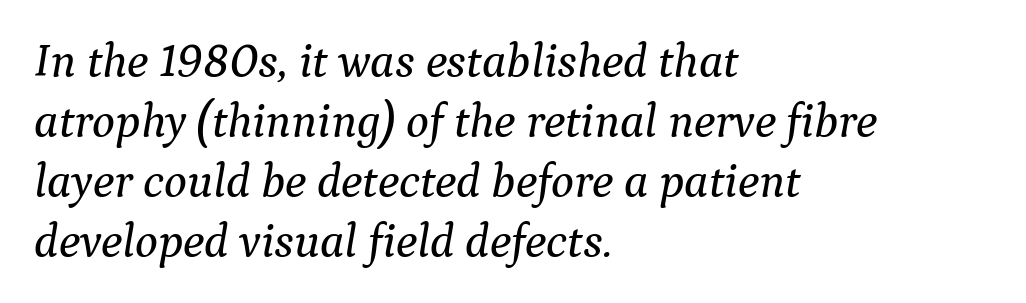
In terms of posture, this sample is oblique. Unmarked baselines from the first word to the last. If you drew a ruler down the left edge, every line would touch it. Inter-character spacing is left at the font's built-in metrics. The designer went with a serif here, giving each stem small feet. Quick note: interline space is typical.
